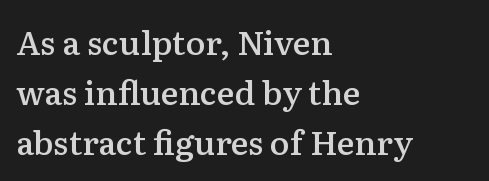
Check where the strokes stop: tiny serifs finish them off. The typesetter chose a ragged-right arrangement here. When letters stand straight like this, we call the style roman or upright. This block has exactly the height ordinary leading produces. Inter-character spacing is left at the font's built-in metrics. The specimen omits any rule beneath the text block's lines.
